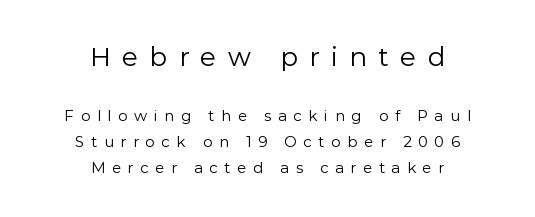
{"italic": "no", "bold": "no", "underline": "no", "align": "center", "line_spacing_ratio": 1.73, "letter_spacing": "wide", "letter_spacing_em": 0.44, "larger_block": "first", "size_ratio": 1.73, "glyph_px": 26}
